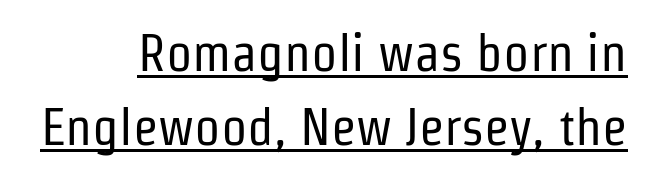
The image shows 52 px regular-weight, condensed sans-serif type, upright; set right-aligned, normal line spacing (1.42x), normal letter spacing, underlined; low stroke contrast and a medium x-height.
